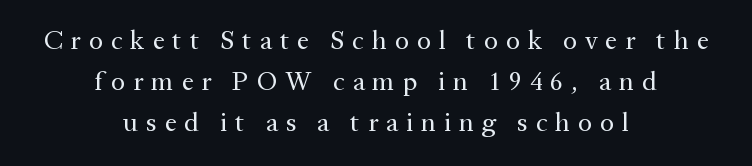
The gaps between neighbouring characters are conspicuously large. The string is rendered with underlining switched off. In terms of leading, this rendering sits right in the middle. The font's upright variant was chosen for this text.
